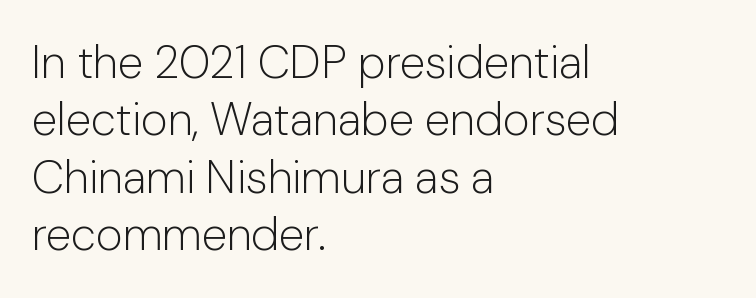
Q: Is the text bold? A: No.
Q: Is the text italic (slanted)? A: No, it is upright.
Q: Is the typeface a serif or a sans-serif typeface? A: Sans-serif.
Q: Is the text underlined? A: No.
Q: How is the paragraph aligned? A: Left-aligned.
Q: Is the spacing between letters normal or unusually wide? A: Normal.
Q: Is the spacing between lines tight, normal or loose? A: Normal.
Q: Width (condensed, normal, or wide)? A: Normal.
Q: Stroke contrast? A: Low.
Q: x-height? A: Medium.
Q: Monospaced? A: No.
